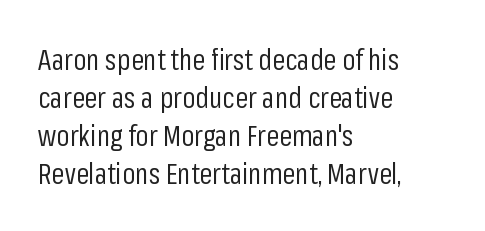
Letters have the restrained weight of plain body copy at most. Any mark beneath the type? The region is blank. The type is set solid horizontally, with unmodified tracking. Posture: vertical. The glyphs in this specimen are sans serif. A typesetter would call this proportional, since set widths differ per character.
